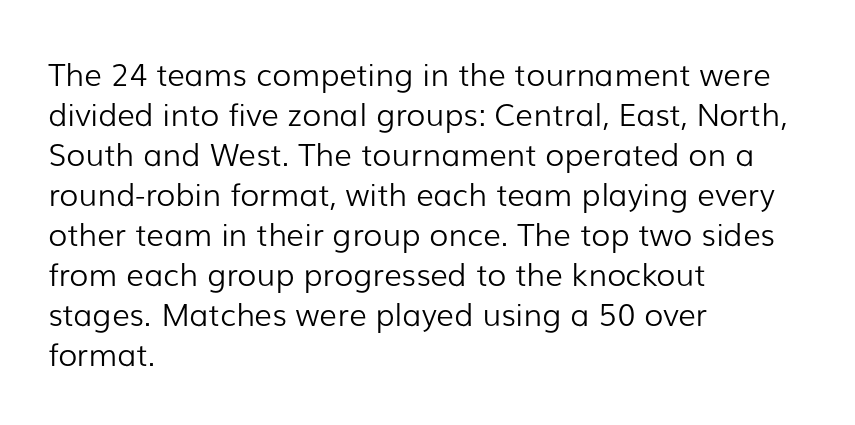
Q: Is the text bold? A: No.
Q: Is the text italic (slanted)? A: No, it is upright.
Q: Is the typeface a serif or a sans-serif typeface? A: Sans-serif.
Q: Is the text underlined? A: No.
Q: How is the paragraph aligned? A: Left-aligned.
Q: Is the spacing between letters normal or unusually wide? A: Normal.
Q: Is the spacing between lines tight, normal or loose? A: Normal.
Q: Width (condensed, normal, or wide)? A: Normal.
Q: Stroke contrast? A: Low.
Q: x-height? A: Medium.
Q: Monospaced? A: No.
